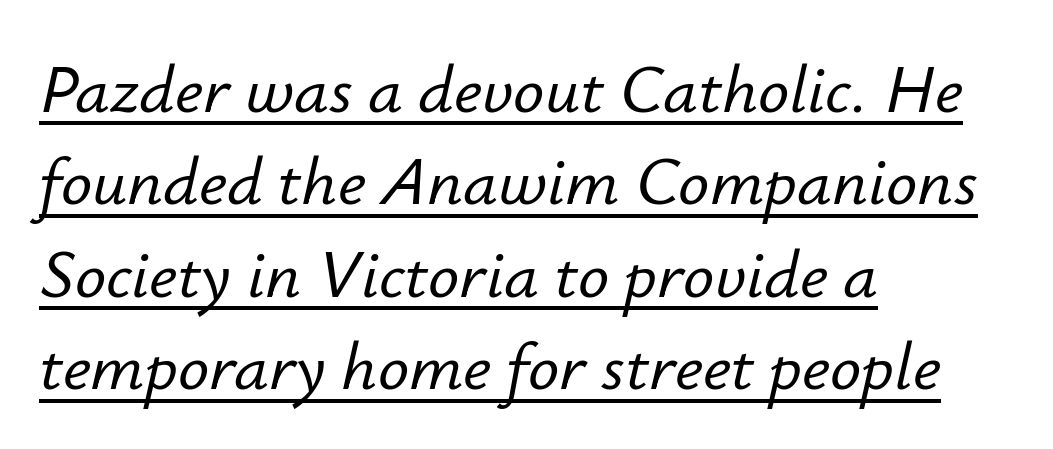
{"italic": "yes", "lean": "right", "slant_degrees": 12, "width": "normal", "stroke_contrast": "low", "x_height": "small", "monospaced": "no", "underline": "yes", "align": "left", "line_spacing": "normal", "line_spacing_ratio": 1.34, "letter_spacing": "normal", "letter_spacing_em": 0.0, "glyph_px": 69}
